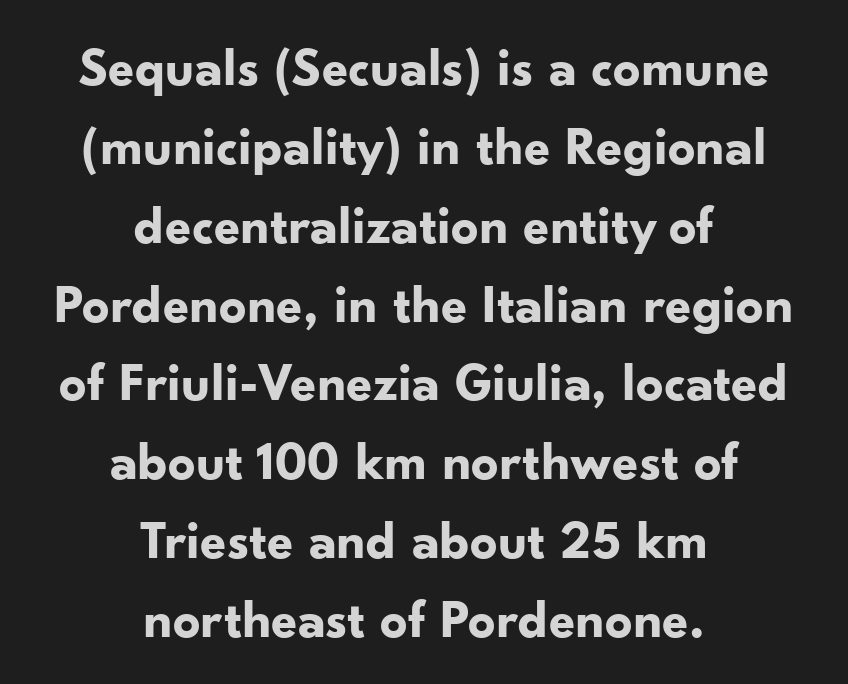
The image shows 54 px bold sans-serif type, upright; set centered, normal line spacing (1.46x), normal letter spacing, not underlined; low stroke contrast and a small x-height.
